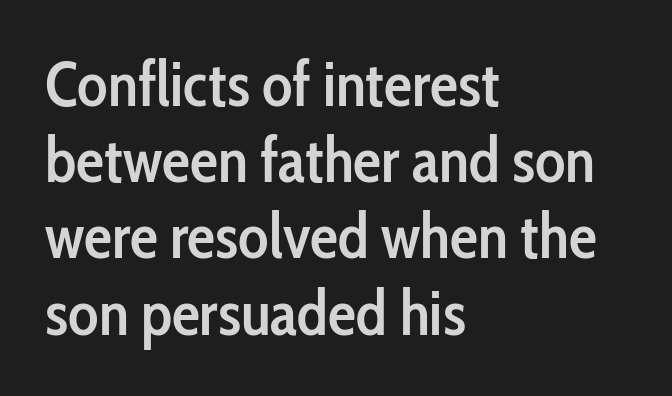
On the weight axis this lands at semibold, roughly 600. The rendering keeps characters at their native spacing. Think of a printed novel: that variable character pitch is what you see here. I'd call this a sans setting — the letters go barefoot. Teacher's note: observe the even left margin — that is flush-left alignment.
